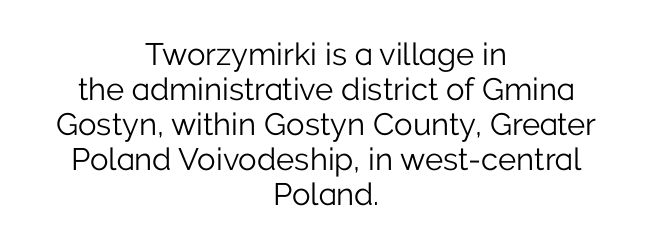
The image shows 31 px light sans-serif type, upright; set centered, tight line spacing (1.13x), normal letter spacing, not underlined; low stroke contrast and a medium x-height.
